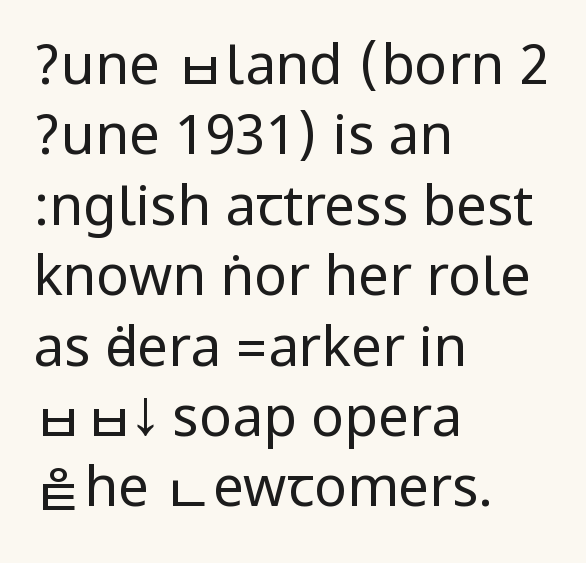
Q: Is the text bold? A: No.
Q: Is the text italic (slanted)? A: No, it is upright.
Q: Is the typeface a serif or a sans-serif typeface? A: Sans-serif.
Q: Is the text underlined? A: No.
Q: How is the paragraph aligned? A: Left-aligned.
Q: Is the spacing between letters normal or unusually wide? A: Normal.
Q: Is the spacing between lines tight, normal or loose? A: Normal.
Q: Width (condensed, normal, or wide)? A: Condensed.
Q: Stroke contrast? A: Low.
